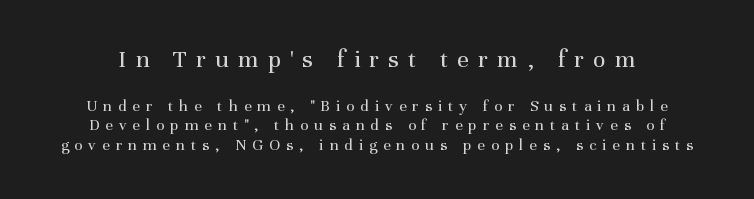
Glyph-to-glyph distance is far greater than everyday printed text. Vertical strokes here are truly vertical. Descenders hang freely into open space. No extra ink here — the face is not bold. Caption: upper text group enlarged, lower text group reduced. Leading: reduced.
